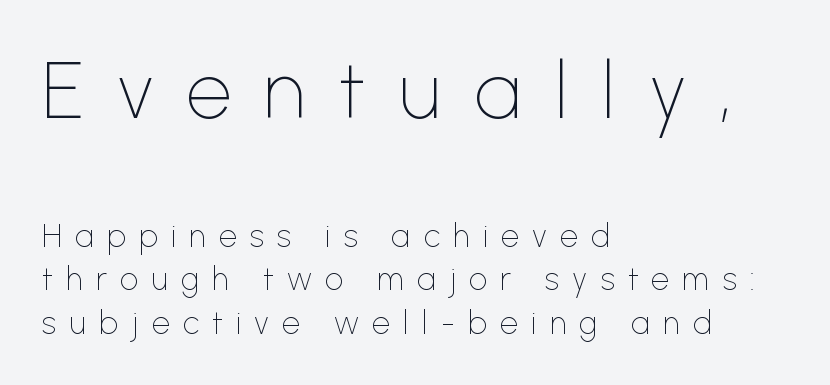
The image shows 80 px thin sans-serif type, upright; set left-aligned, normal line spacing (1.37x), unusually wide letter spacing (+0.41 em), not underlined; the first (top) block is 2.5x larger; low stroke contrast and a medium x-height.
